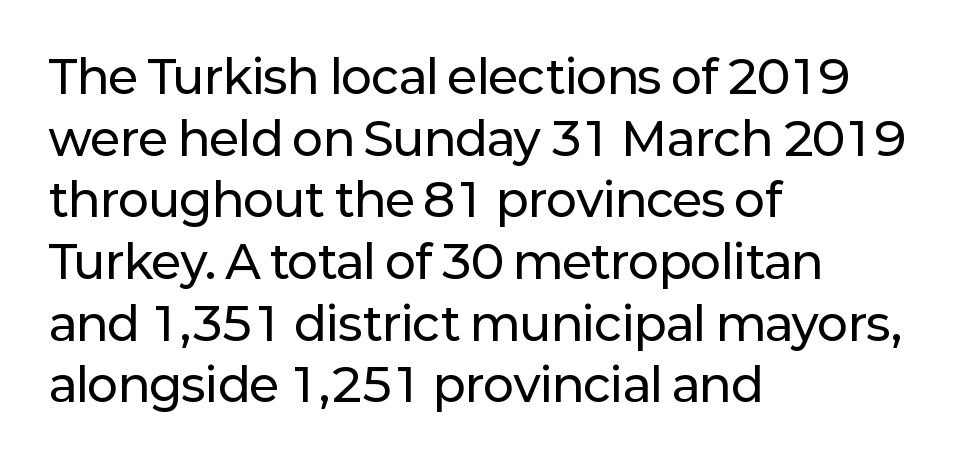
{"serif": "no", "italic": "no", "width": "normal", "stroke_contrast": "low", "x_height": "medium", "monospaced": "no", "underline": "no", "align": "left", "line_spacing": "normal", "line_spacing_ratio": 1.34, "letter_spacing": "normal", "letter_spacing_em": 0.0, "glyph_px": 46}
